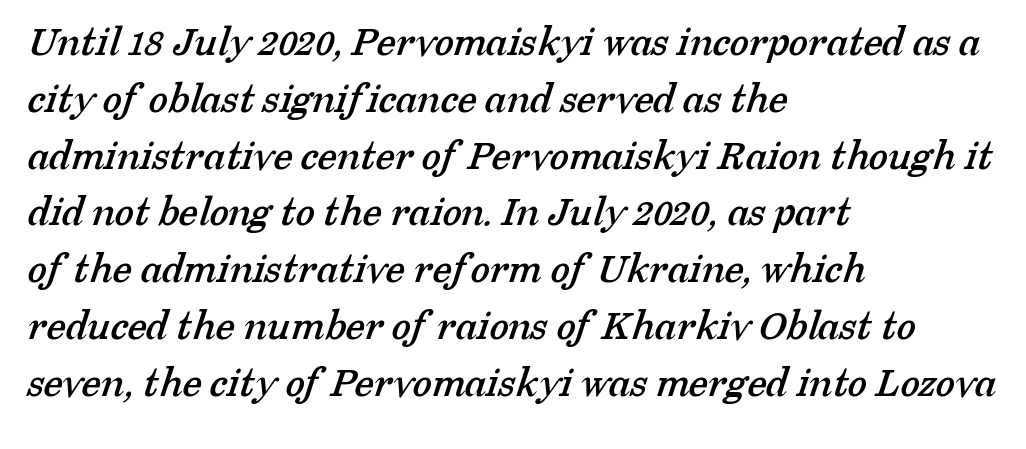
The image shows 44 px serif type; set left-aligned, normal line spacing (1.29x), normal letter spacing, not underlined; low stroke contrast and a medium x-height.
